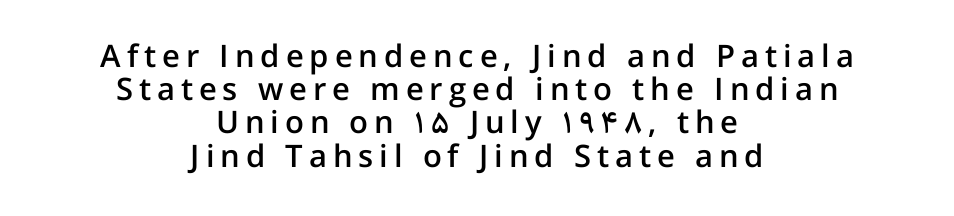
The image shows 31 px semibold sans-serif type, upright; set centered, tight line spacing (1.07x), not underlined; low stroke contrast and a medium x-height.
